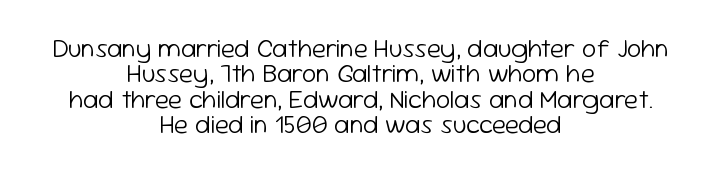
Q: Is the text bold? A: No.
Q: Is the text italic (slanted)? A: No, it is upright.
Q: Is the text underlined? A: No.
Q: How is the paragraph aligned? A: Centered.
Q: Is the spacing between letters normal or unusually wide? A: Normal.
Q: Is the spacing between lines tight, normal or loose? A: Tight.
